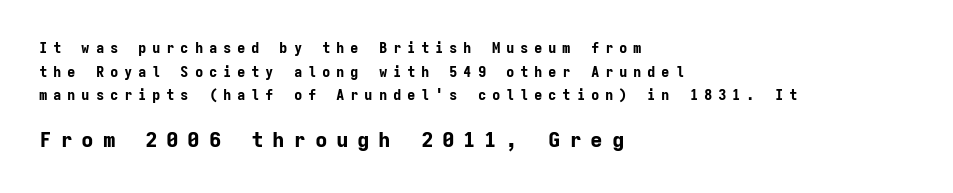
The typesetting leans heavy: a genuine bold. Nobody drew a line under any word here. Students, note that the glyphs here are deliberately spaced far apart. The specimen reads as upright at a glance. Reading top to bottom, the characters get bigger at the block break. Rows of type keep a routine distance in the vertical direction.
